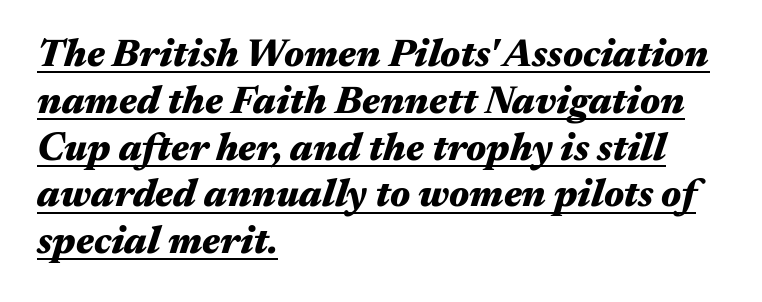
The image shows 39 px heavy, wide type, italic (leaning right); set left-aligned, line spacing 1.2x, normal letter spacing, underlined; medium stroke contrast and a medium x-height.
